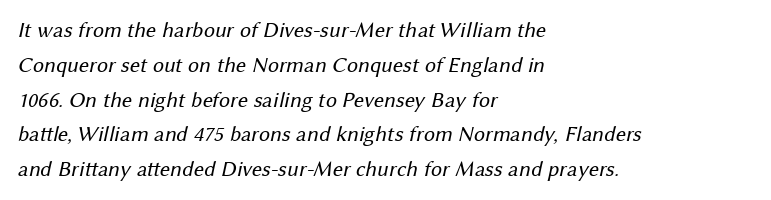
{"bold": "no", "underline": "no", "align": "left", "line_spacing": "normal", "line_spacing_ratio": 1.58, "letter_spacing": "normal", "letter_spacing_em": 0.0, "glyph_px": 22}
